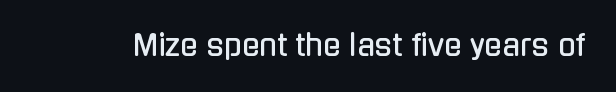
Q: Is the text italic (slanted)? A: No, it is upright.
Q: Is the typeface a serif or a sans-serif typeface? A: Sans-serif.
Q: Is the text underlined? A: No.
Q: Is the spacing between letters normal or unusually wide? A: Normal.
Q: Width (condensed, normal, or wide)? A: Condensed.
Q: Stroke contrast? A: Low.
Q: x-height? A: Medium.
Q: Monospaced? A: No.
